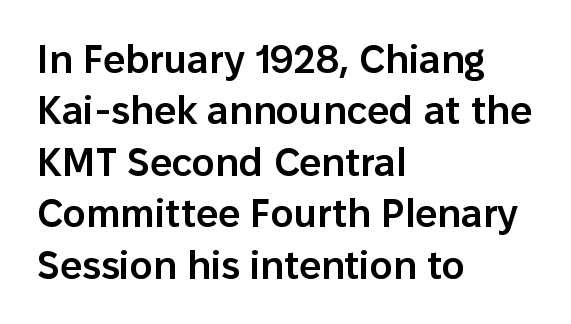
{"serif": "no", "italic": "no", "bold": "semi", "weight": "semibold", "width": "normal", "stroke_contrast": "low", "x_height": "medium", "monospaced": "no", "underline": "no", "align": "left", "line_spacing": "normal", "line_spacing_ratio": 1.32, "letter_spacing": "normal", "letter_spacing_em": 0.0, "glyph_px": 39}
